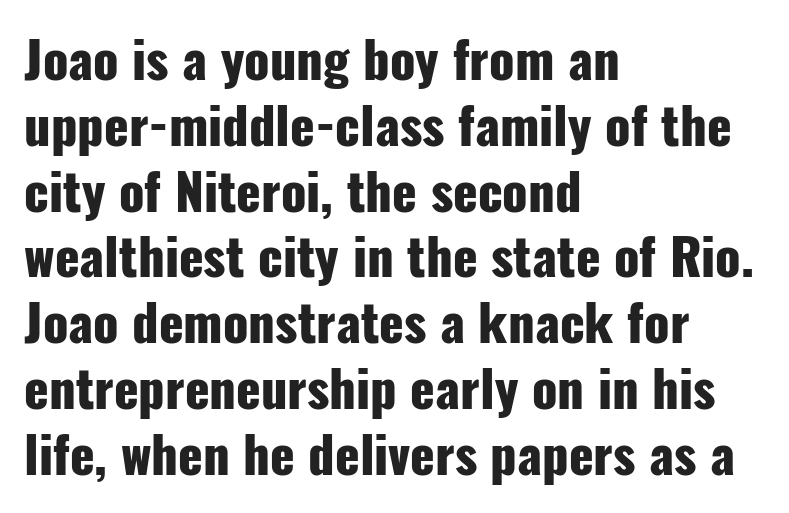
Q: Is the text bold? A: Yes.
Q: Is the text italic (slanted)? A: No, it is upright.
Q: Is the typeface a serif or a sans-serif typeface? A: Sans-serif.
Q: Is the text underlined? A: No.
Q: How is the paragraph aligned? A: Left-aligned.
Q: Is the spacing between letters normal or unusually wide? A: Normal.
Q: Is the spacing between lines tight, normal or loose? A: Normal.
Q: Width (condensed, normal, or wide)? A: Condensed.
Q: Stroke contrast? A: Low.
Q: x-height? A: Medium.
Q: Monospaced? A: No.
